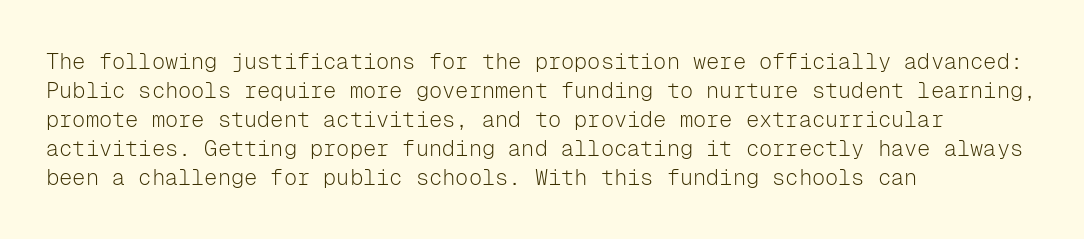
Q: Is the text bold? A: No.
Q: Is the text italic (slanted)? A: No, it is upright.
Q: Is the text underlined? A: No.
Q: How is the paragraph aligned? A: Left-aligned.
Q: Is the spacing between letters normal or unusually wide? A: Normal.
Q: Is the spacing between lines tight, normal or loose? A: Normal.
